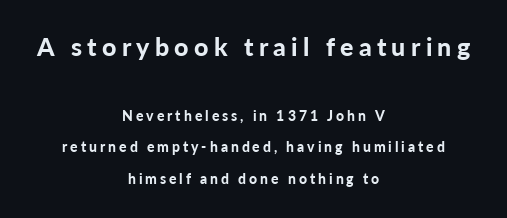
The rendering shrinks the type as you move from the upper chunk to the lower. A great deal of white space separates one row of letters from the next. The tracking jumps out immediately: characters are airy and widely separated. Check the space under the baseline: it is left empty.
